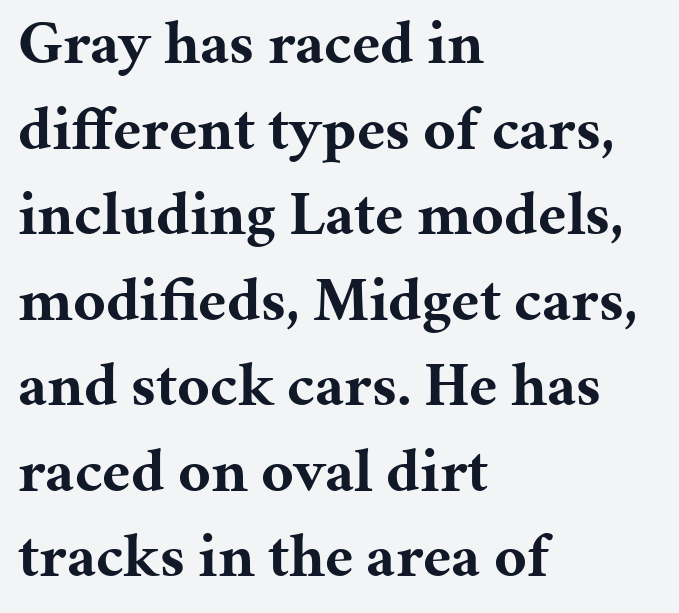
Q: Is the text bold? A: Yes.
Q: Is the text italic (slanted)? A: No, it is upright.
Q: Is the typeface a serif or a sans-serif typeface? A: Serif.
Q: Is the text underlined? A: No.
Q: How is the paragraph aligned? A: Left-aligned.
Q: Is the spacing between letters normal or unusually wide? A: Normal.
Q: Is the spacing between lines tight, normal or loose? A: Normal.
Q: Width (condensed, normal, or wide)? A: Normal.
Q: Stroke contrast? A: Medium.
Q: x-height? A: Medium.
Q: Monospaced? A: No.
